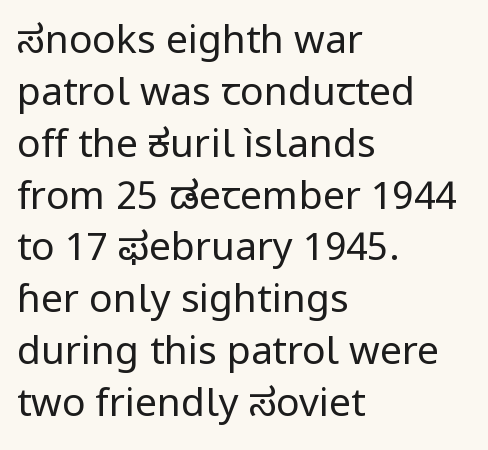
{"serif": "no", "italic": "no", "bold": "no", "weight": "regular", "width": "normal", "stroke_contrast": "low", "x_height": "medium", "monospaced": "no", "underline": "no", "align": "left", "line_spacing": "normal", "line_spacing_ratio": 1.33, "letter_spacing": "normal", "letter_spacing_em": 0.0, "glyph_px": 39}
